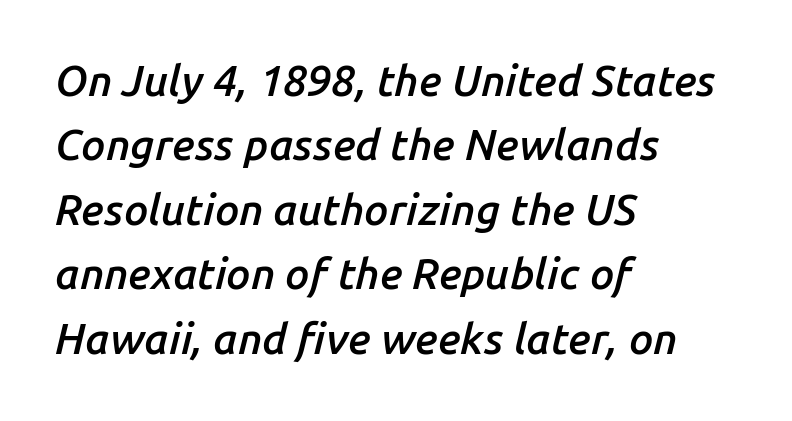
The letters advance in unequal steps, a hallmark of proportional type. Underline: absent. The block of text has a typical density, with ordinary space between rows. You could call the tracking neutral — neither tight nor loose. It's the slanting kind of type.
